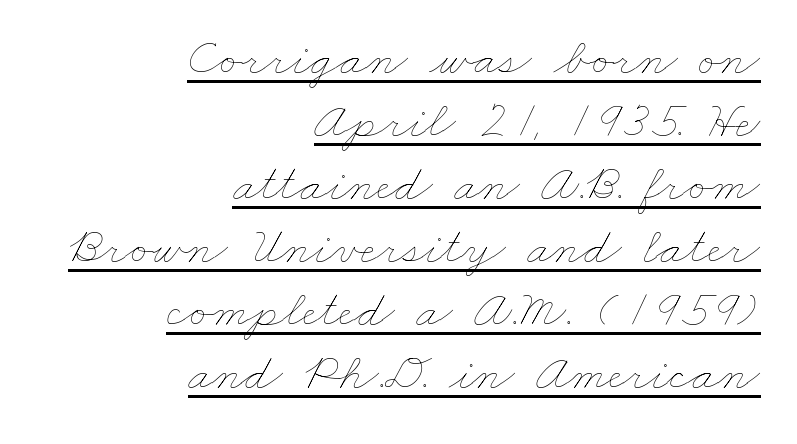
Q: Is the text bold? A: No.
Q: Is the text underlined? A: Yes.
Q: How is the paragraph aligned? A: Right-aligned.
Q: Is the spacing between letters normal or unusually wide? A: Normal.
Q: Width (condensed, normal, or wide)? A: Wide.
Q: Stroke contrast? A: Low.
Q: x-height? A: Small.
Q: Monospaced? A: No.
